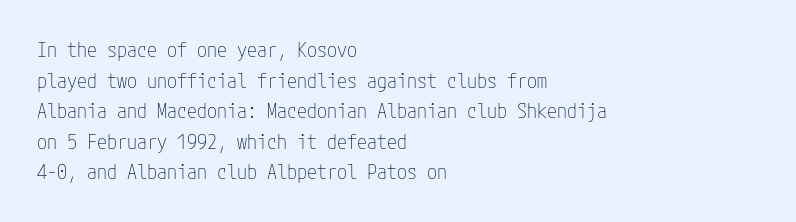
The image shows 20 px text type, upright; set left-aligned, normal line spacing (1.53x), normal letter spacing, not underlined.
